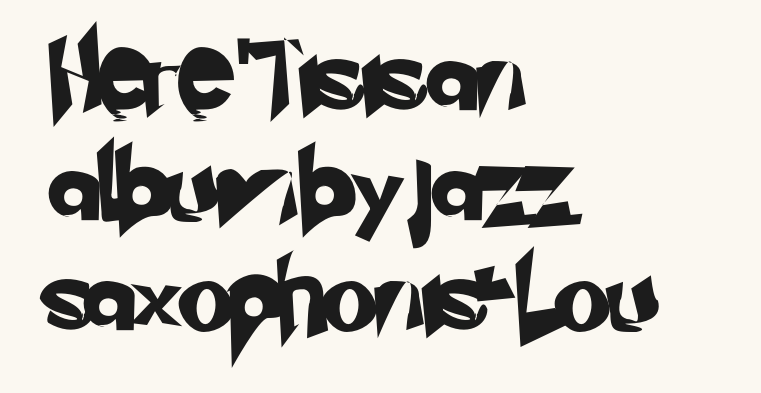
The image shows 73 px sans-serif type; set left-aligned, normal line spacing (1.51x), normal letter spacing, not underlined; low stroke contrast and a small x-height.
